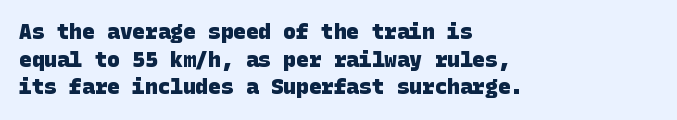
Notice how the passage keeps a crisp vertical edge on the left only. The space between consecutive lines is moderate. Pretty heavy lettering here — definitely bold. Spacing between characters is what you'd get straight out of the box. Beneath every word, the page is bare.
